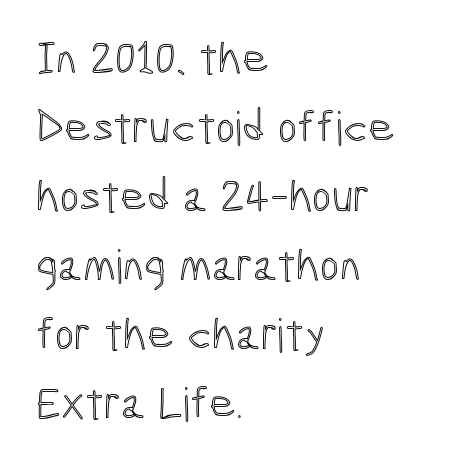
Here the designer chose a conventional face with non-uniform glyph widths. Honestly, the letter spacing is just normal — you wouldn't notice it. One-word summary of the alignment: left. Underline: absent. Evenly set lines give the paragraph a standard silhouette. Every stem runs plumb, perpendicular to the baseline.
